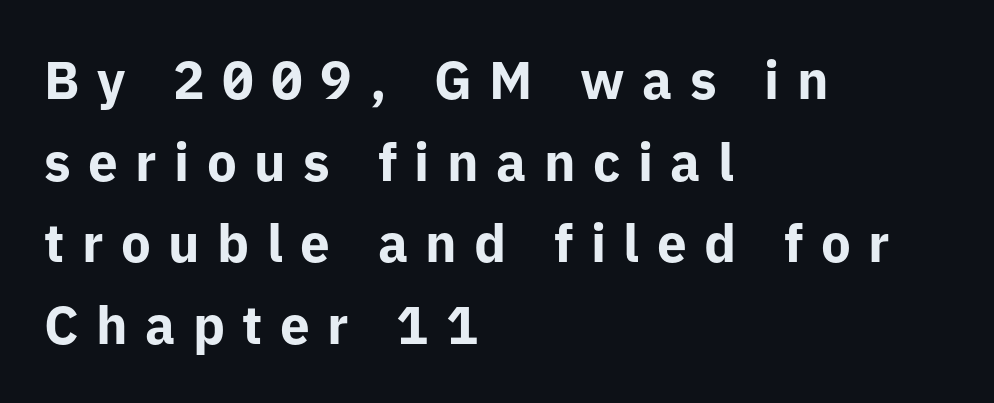
Q: Is the text bold? A: Yes.
Q: Is the text italic (slanted)? A: No, it is upright.
Q: Is the typeface a serif or a sans-serif typeface? A: Sans-serif.
Q: Is the text underlined? A: No.
Q: How is the paragraph aligned? A: Left-aligned.
Q: Is the spacing between letters normal or unusually wide? A: Unusually wide.
Q: Is the spacing between lines tight, normal or loose? A: Normal.
Q: Width (condensed, normal, or wide)? A: Normal.
Q: Stroke contrast? A: Low.
Q: x-height? A: Medium.
Q: Monospaced? A: No.
